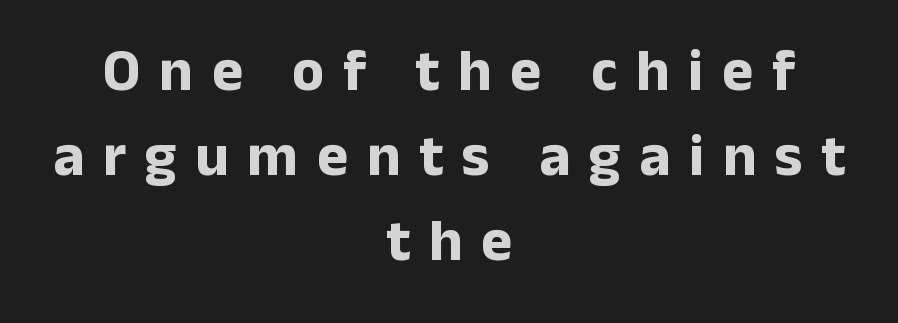
As a designer I'd log this as weight 700, bold. Grotesque or geometric, the face here clearly has no serifs. Is the letter spacing exaggerated? Yes — the characters are pushed far apart. Nobody drew a line under any word here. Nope, not italic — everything's standing straight. Notice how descenders clear the ascenders below comfortably — that's standard leading.
